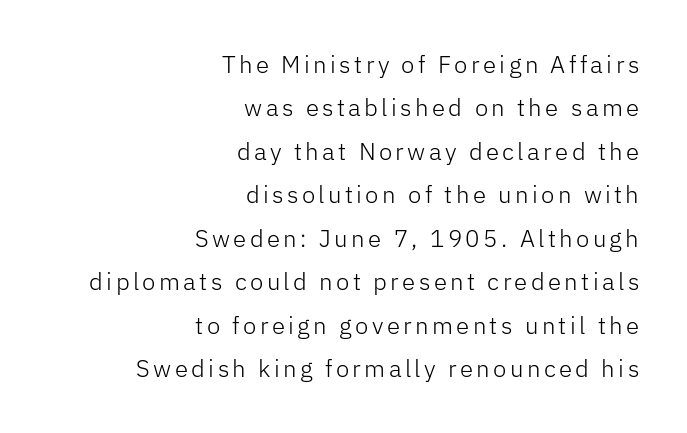
{"italic": "no", "bold": "no", "underline": "no", "align": "right", "line_spacing_ratio": 1.81, "glyph_px": 24}
